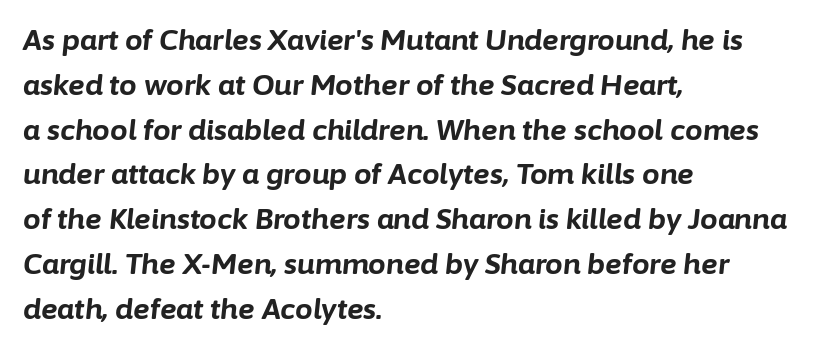
Q: Is the text bold? A: Yes.
Q: Is the text italic (slanted)? A: Yes, it leans right by about 6 degrees.
Q: Is the text underlined? A: No.
Q: How is the paragraph aligned? A: Left-aligned.
Q: Is the spacing between letters normal or unusually wide? A: Normal.
Q: Is the spacing between lines tight, normal or loose? A: Normal.
Q: Width (condensed, normal, or wide)? A: Normal.
Q: Stroke contrast? A: Low.
Q: x-height? A: Medium.
Q: Monospaced? A: No.
